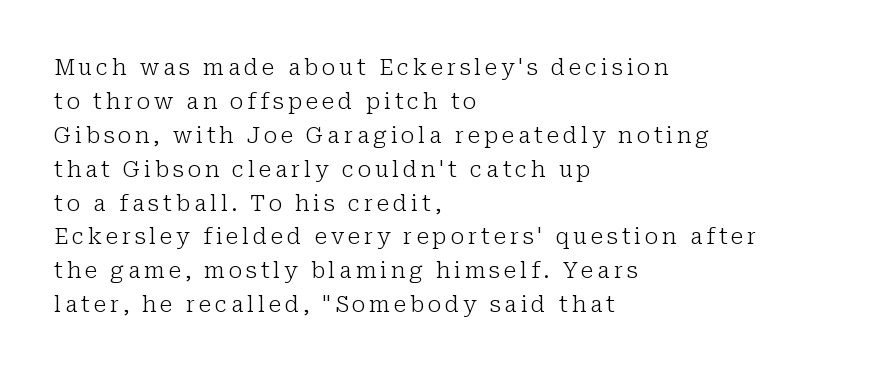
The image shows 22 px text type, upright; set left-aligned, normal line spacing (1.54x), not underlined.
